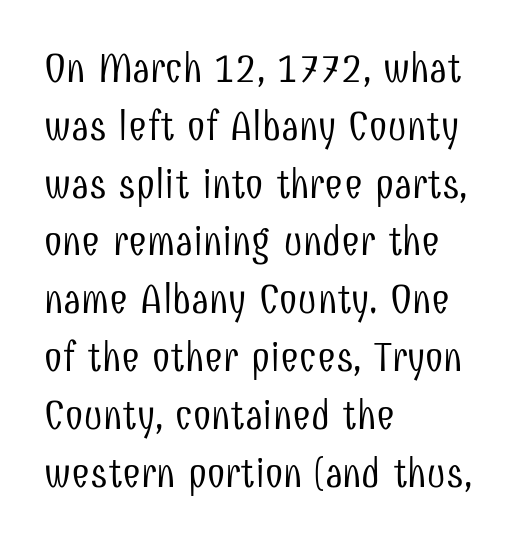
{"serif": "no", "italic": "no", "bold": "no", "weight": "light", "width": "condensed", "stroke_contrast": "low", "x_height": "medium", "monospaced": "no", "underline": "no", "align": "left", "line_spacing": "normal", "line_spacing_ratio": 1.41, "letter_spacing": "normal", "letter_spacing_em": 0.0, "glyph_px": 41}
